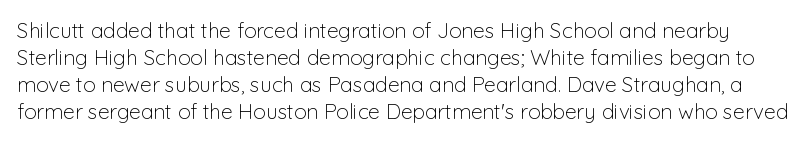
Q: Is the text bold? A: No.
Q: Is the text italic (slanted)? A: No, it is upright.
Q: Is the text underlined? A: No.
Q: Is the spacing between letters normal or unusually wide? A: Normal.
Q: Is the spacing between lines tight, normal or loose? A: Normal.
